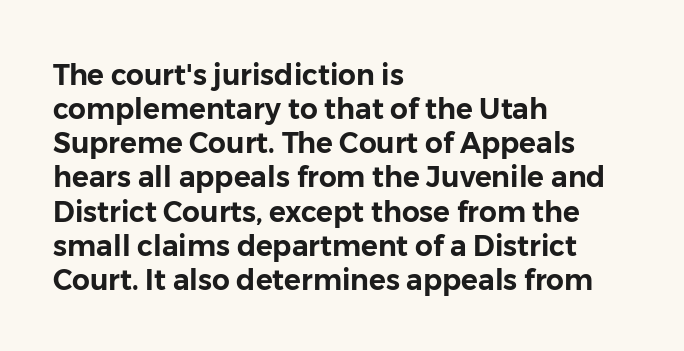
The image shows 28 px sans-serif type, upright; set left-aligned, line spacing 1.22x, normal letter spacing, not underlined; low stroke contrast and a medium x-height.
